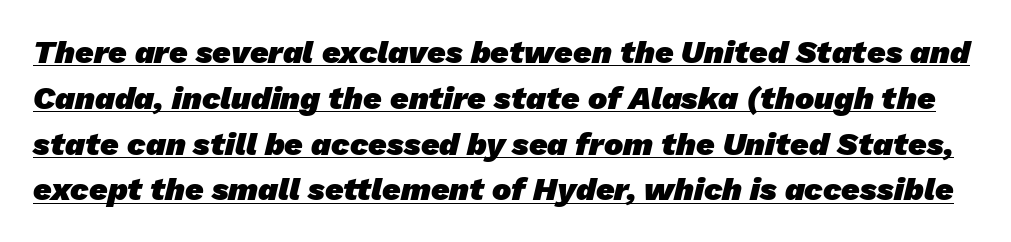
The image shows 32 px heavy sans-serif type; set normal line spacing (1.43x), normal letter spacing, underlined; low stroke contrast and a medium x-height.
